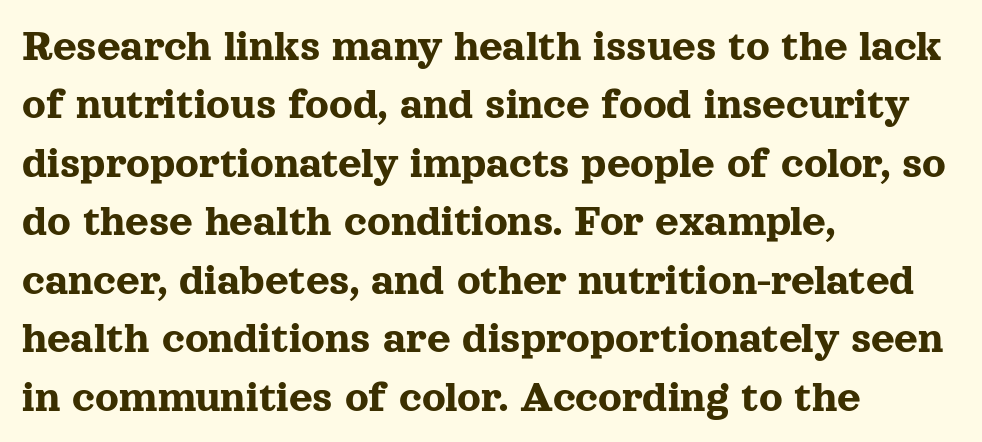
Q: Is the text italic (slanted)? A: No, it is upright.
Q: Is the typeface a serif or a sans-serif typeface? A: Serif.
Q: Is the text underlined? A: No.
Q: How is the paragraph aligned? A: Left-aligned.
Q: Is the spacing between letters normal or unusually wide? A: Normal.
Q: Is the spacing between lines tight, normal or loose? A: Normal.
Q: Width (condensed, normal, or wide)? A: Normal.
Q: x-height? A: Medium.
Q: Monospaced? A: No.
